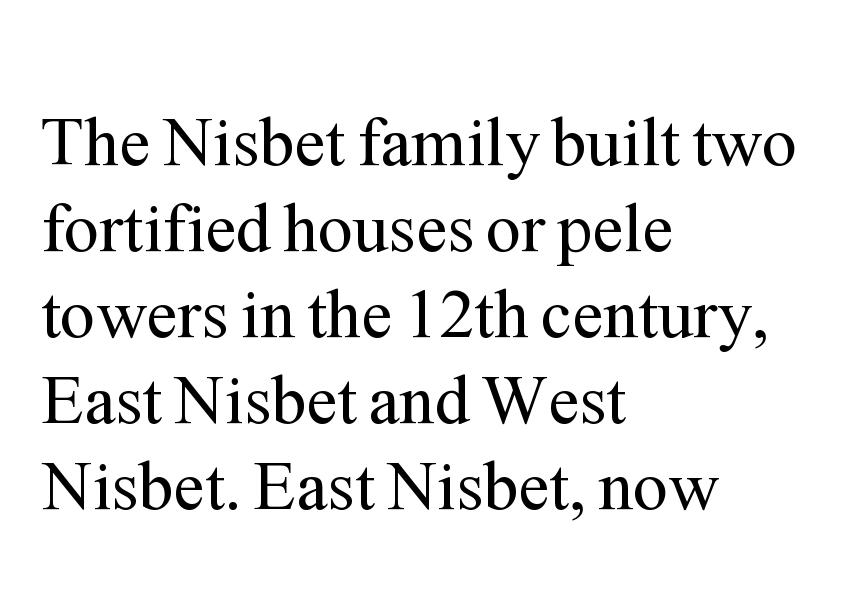
Q: Is the text bold? A: No.
Q: Is the text italic (slanted)? A: No, it is upright.
Q: Is the typeface a serif or a sans-serif typeface? A: Serif.
Q: Is the text underlined? A: No.
Q: How is the paragraph aligned? A: Left-aligned.
Q: Is the spacing between letters normal or unusually wide? A: Normal.
Q: Width (condensed, normal, or wide)? A: Normal.
Q: Stroke contrast? A: Medium.
Q: x-height? A: Medium.
Q: Monospaced? A: No.
